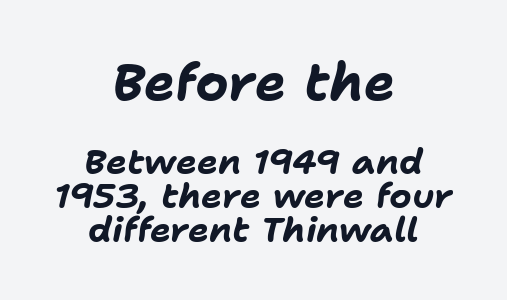
Q: Is the text bold? A: Yes.
Q: Is the text italic (slanted)? A: Yes, it leans right by about 11 degrees.
Q: Is the text underlined? A: No.
Q: How is the paragraph aligned? A: Centered.
Q: Is the spacing between letters normal or unusually wide? A: Normal.
Q: Is the spacing between lines tight, normal or loose? A: Tight.
Q: Which block of text is set in a larger size, the first (top) or the second (bottom)? A: The first (top) one.
Q: Width (condensed, normal, or wide)? A: Normal.
Q: Stroke contrast? A: Low.
Q: x-height? A: Medium.
Q: Monospaced? A: No.
